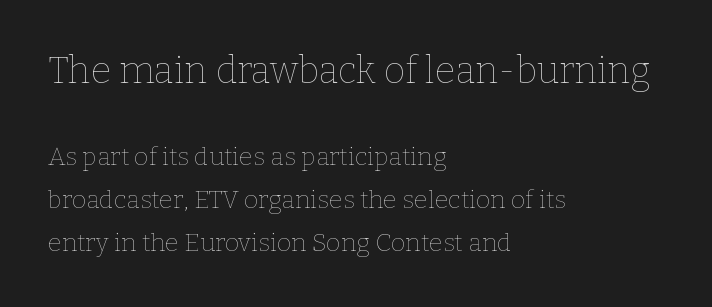
The letters in the upper block stand taller than those in the block below. Compared with a centered layout, this one pins lines to the left instead. On a weight scale, this lands at 450 or below. Check under the words: just untouched page. When letters stand straight like this, we call the style roman or upright. Character widths vary here, with narrow letters taking less room than wide ones.
